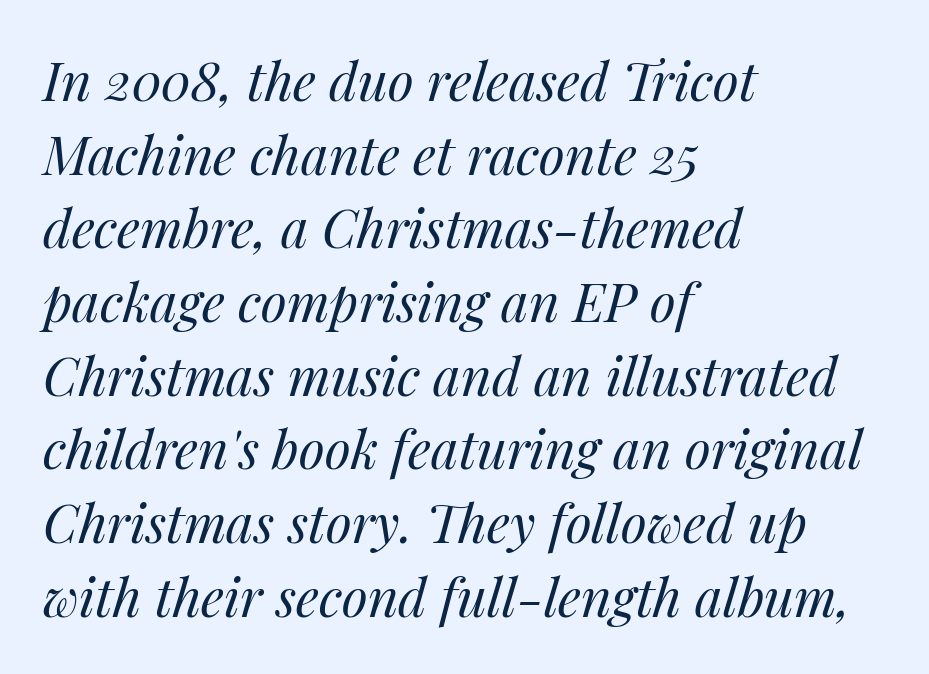
Q: Is the text bold? A: No.
Q: Is the text italic (slanted)? A: Yes, it leans right by about 14 degrees.
Q: Is the text underlined? A: No.
Q: How is the paragraph aligned? A: Left-aligned.
Q: Is the spacing between letters normal or unusually wide? A: Normal.
Q: Is the spacing between lines tight, normal or loose? A: Normal.
Q: Width (condensed, normal, or wide)? A: Normal.
Q: Stroke contrast? A: Medium.
Q: x-height? A: Medium.
Q: Monospaced? A: No.
